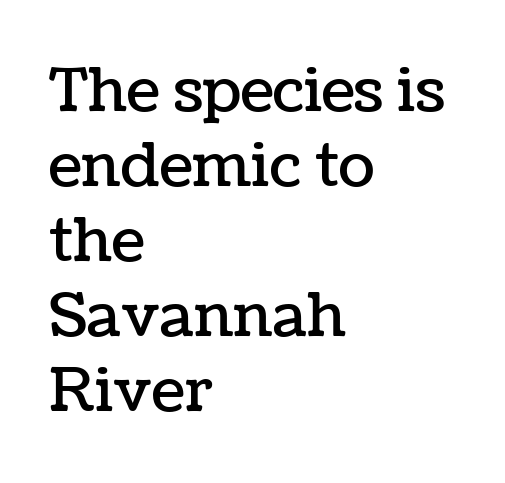
The image shows 60 px text type, upright; set left-aligned, normal line spacing (1.25x), normal letter spacing, not underlined; low stroke contrast and a medium x-height.
